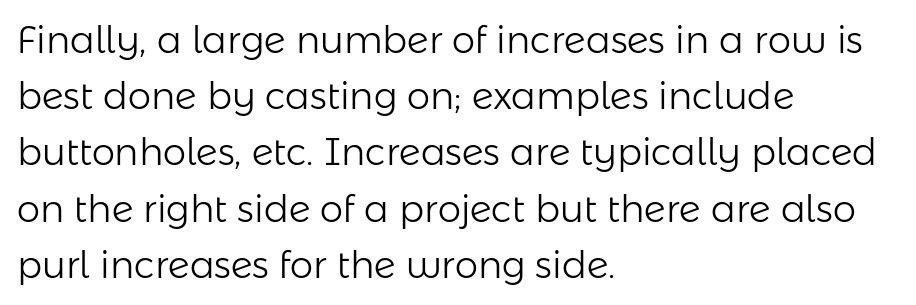
{"serif": "no", "italic": "no", "bold": "no", "weight": "light", "width": "normal", "stroke_contrast": "low", "x_height": "medium", "monospaced": "no", "underline": "no", "align": "left", "line_spacing": "normal", "line_spacing_ratio": 1.52, "letter_spacing": "normal", "letter_spacing_em": 0.0, "glyph_px": 37}
